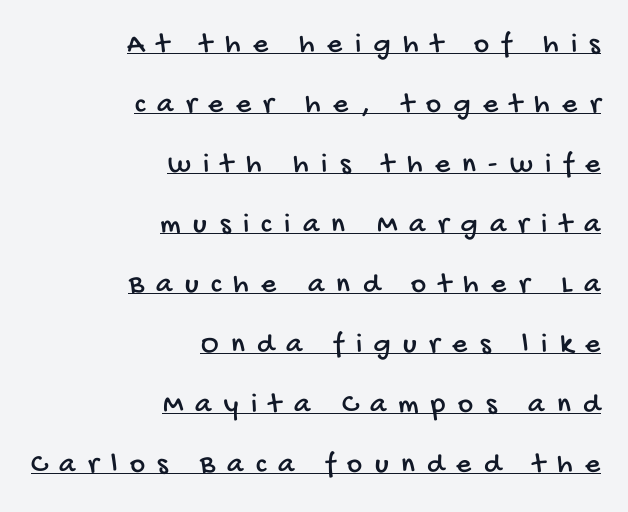
{"serif": "no", "width": "condensed", "stroke_contrast": "low", "x_height": "large", "monospaced": "no", "underline": "yes", "align": "right", "line_spacing": "loose", "line_spacing_ratio": 2.07, "letter_spacing": "wide", "letter_spacing_em": 0.43, "glyph_px": 29}
